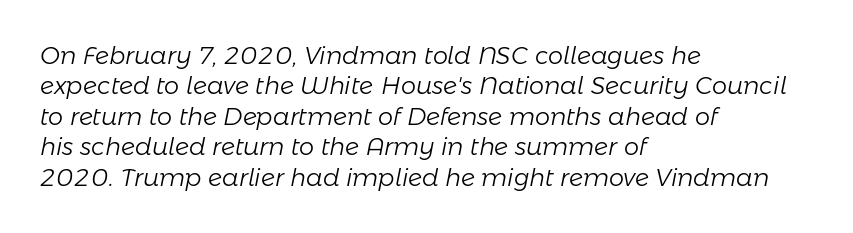
Q: Is the text bold? A: No.
Q: Is the text italic (slanted)? A: Yes, it leans right by about 11 degrees.
Q: Is the text underlined? A: No.
Q: How is the paragraph aligned? A: Left-aligned.
Q: Is the spacing between letters normal or unusually wide? A: Normal.
Q: Is the spacing between lines tight, normal or loose? A: Normal.
